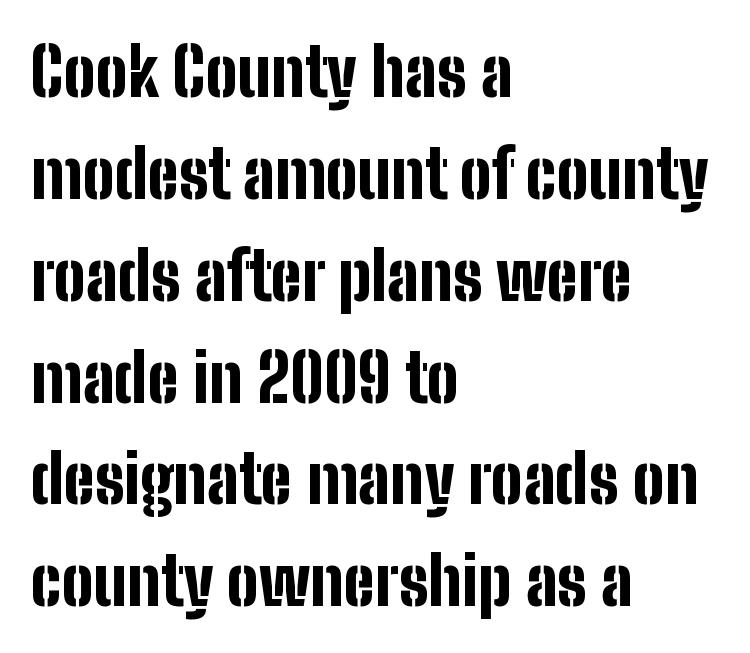
{"serif": "no", "italic": "no", "bold": "yes", "weight": "bold", "width": "condensed", "stroke_contrast": "low", "x_height": "medium", "monospaced": "no", "underline": "no", "align": "left", "line_spacing": "normal", "line_spacing_ratio": 1.52, "letter_spacing": "normal", "letter_spacing_em": 0.0, "glyph_px": 67}
